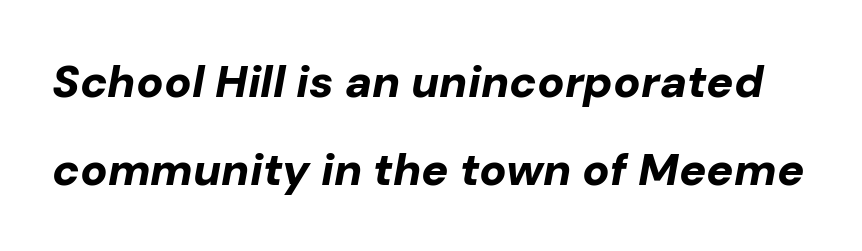
The image shows 45 px bold type, italic (leaning right); set loose line spacing (1.95x), normal letter spacing, not underlined; low stroke contrast and a medium x-height.
